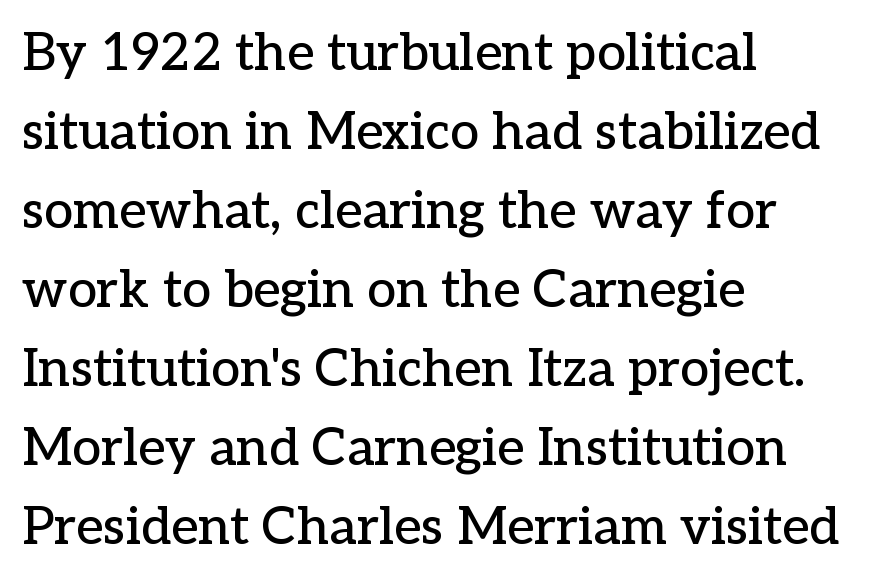
{"serif": "yes", "italic": "no", "width": "normal", "stroke_contrast": "low", "x_height": "medium", "monospaced": "no", "underline": "no", "align": "left", "line_spacing": "normal", "line_spacing_ratio": 1.52, "letter_spacing": "normal", "letter_spacing_em": 0.0, "glyph_px": 52}
